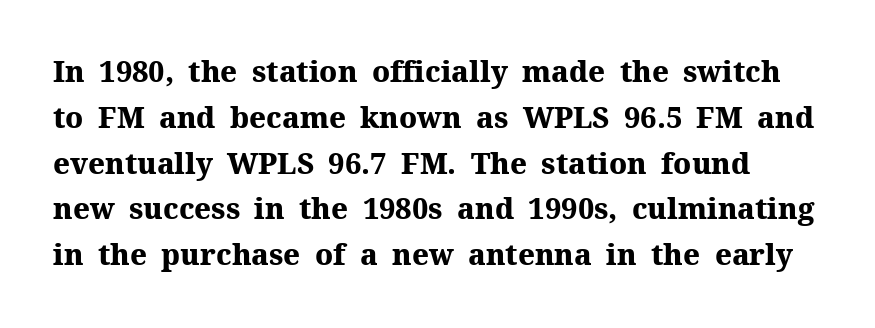
The image shows 29 px heavy serif type, upright; set normal line spacing (1.58x), normal letter spacing, not underlined; medium stroke contrast and a medium x-height.
